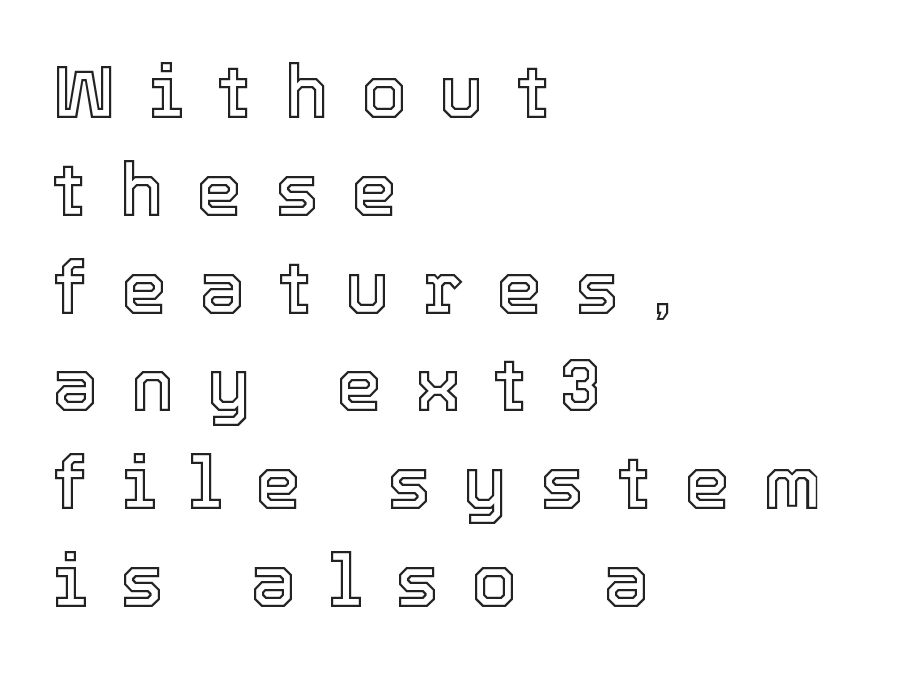
{"italic": "no", "width": "normal", "x_height": "medium", "monospaced": "no", "underline": "no", "align": "left", "line_spacing": "normal", "line_spacing_ratio": 1.34, "letter_spacing": "wide", "letter_spacing_em": 0.45, "glyph_px": 73}
